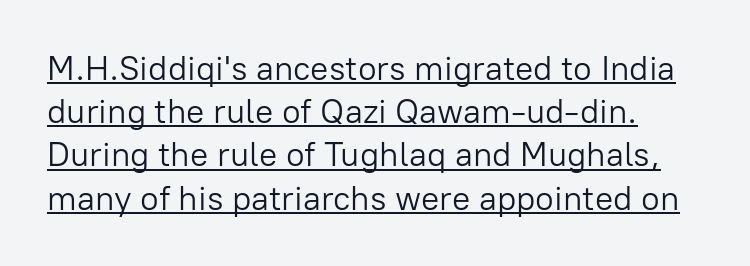
The image shows 34 px light sans-serif type, upright; set normal line spacing (1.27x), normal letter spacing, underlined; low stroke contrast and a medium x-height.
